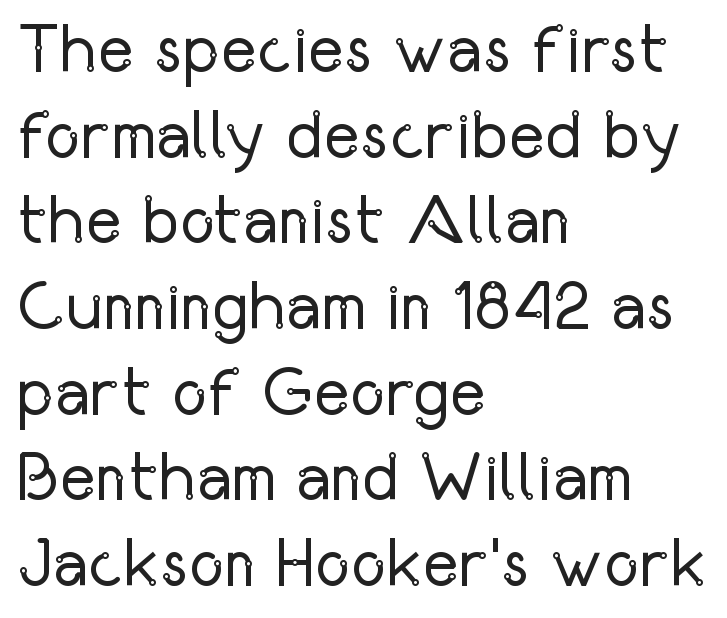
{"serif": "no", "italic": "no", "bold": "no", "weight": "regular", "width": "condensed", "stroke_contrast": "low", "x_height": "medium", "monospaced": "no", "underline": "no", "align": "left", "line_spacing": "normal", "line_spacing_ratio": 1.26, "letter_spacing": "normal", "letter_spacing_em": 0.0, "glyph_px": 68}
